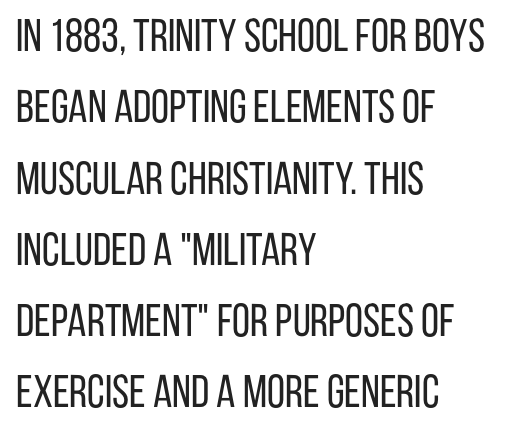
The image shows 46 px regular-weight, condensed sans-serif type, upright; set left-aligned, normal line spacing (1.55x), normal letter spacing, not underlined; low stroke contrast and a large x-height.
